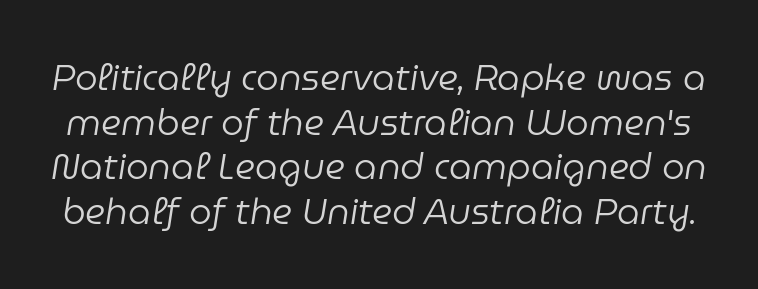
Weight: regular or lighter. Nobody touched the tracking dial on this one. The passage shown is not underscored anywhere. Varying glyph widths throughout — classic text-font behaviour.
